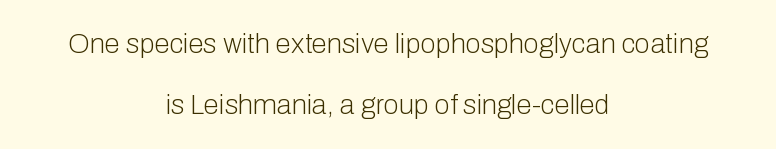
Q: Is the text bold? A: No.
Q: Is the text italic (slanted)? A: No, it is upright.
Q: Is the typeface a serif or a sans-serif typeface? A: Sans-serif.
Q: Is the text underlined? A: No.
Q: How is the paragraph aligned? A: Centered.
Q: Is the spacing between letters normal or unusually wide? A: Normal.
Q: Is the spacing between lines tight, normal or loose? A: Loose.
Q: Width (condensed, normal, or wide)? A: Normal.
Q: Stroke contrast? A: Low.
Q: x-height? A: Medium.
Q: Monospaced? A: No.
